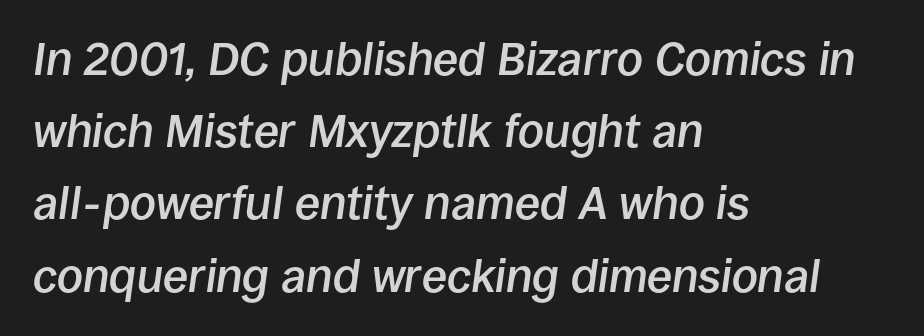
The image shows 46 px semibold type, italic (leaning right); set left-aligned, normal line spacing (1.57x), normal letter spacing, not underlined; low stroke contrast and a large x-height.
